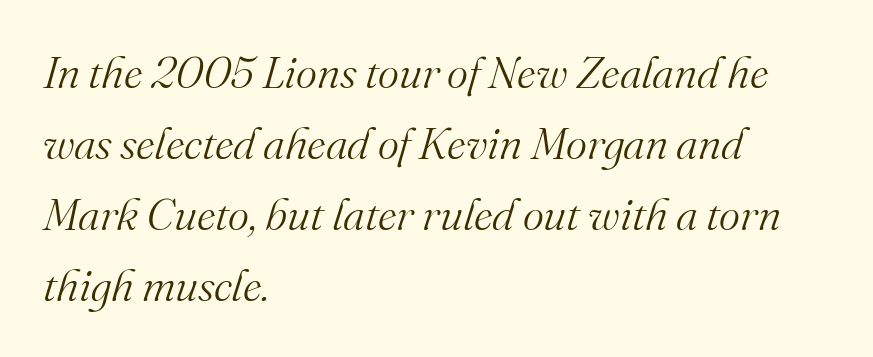
{"serif": "yes", "italic": "yes", "lean": "right", "slant_degrees": 16, "bold": "no", "weight": "light", "width": "normal", "stroke_contrast": "medium", "x_height": "small", "monospaced": "no", "underline": "no", "align": "left", "line_spacing": "normal", "line_spacing_ratio": 1.58, "letter_spacing": "normal", "letter_spacing_em": 0.0, "glyph_px": 45}
